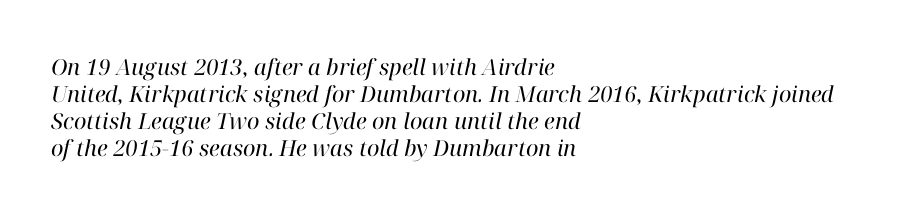
Q: Is the text bold? A: No.
Q: Is the text italic (slanted)? A: Yes, it leans right by about 12 degrees.
Q: Is the text underlined? A: No.
Q: How is the paragraph aligned? A: Left-aligned.
Q: Is the spacing between letters normal or unusually wide? A: Normal.
